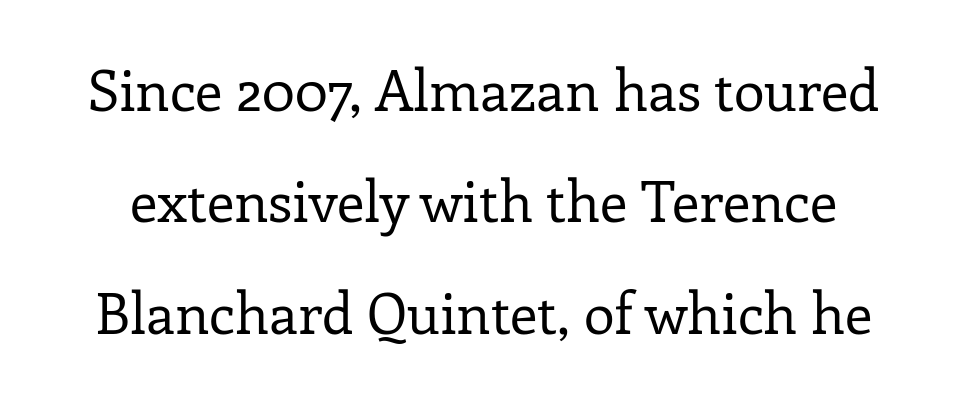
The image shows 56 px regular-weight serif type, upright; set loose line spacing (1.99x), normal letter spacing, not underlined; low stroke contrast and a medium x-height.
